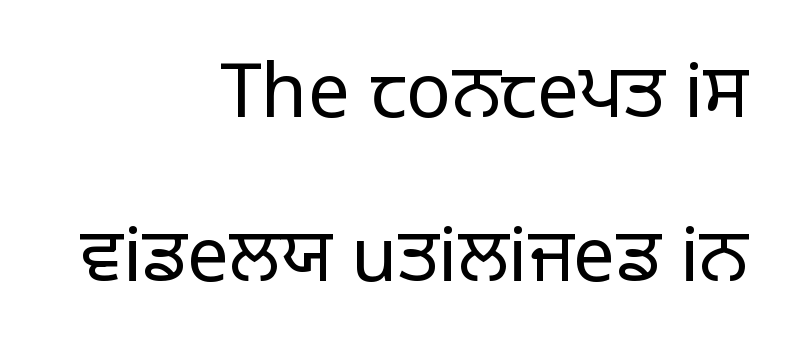
{"serif": "no", "italic": "no", "bold": "no", "weight": "regular", "width": "normal", "stroke_contrast": "low", "x_height": "large", "monospaced": "no", "underline": "no", "align": "right", "line_spacing": "loose", "line_spacing_ratio": 2.19, "letter_spacing": "normal", "letter_spacing_em": 0.0, "glyph_px": 75}
